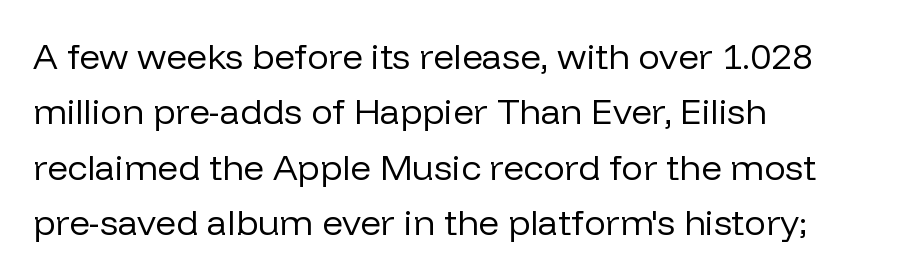
{"serif": "no", "italic": "no", "bold": "no", "weight": "regular", "width": "normal", "stroke_contrast": "low", "x_height": "medium", "monospaced": "no", "underline": "no", "align": "left", "line_spacing": "normal", "line_spacing_ratio": 1.54, "letter_spacing": "normal", "letter_spacing_em": 0.0, "glyph_px": 36}
